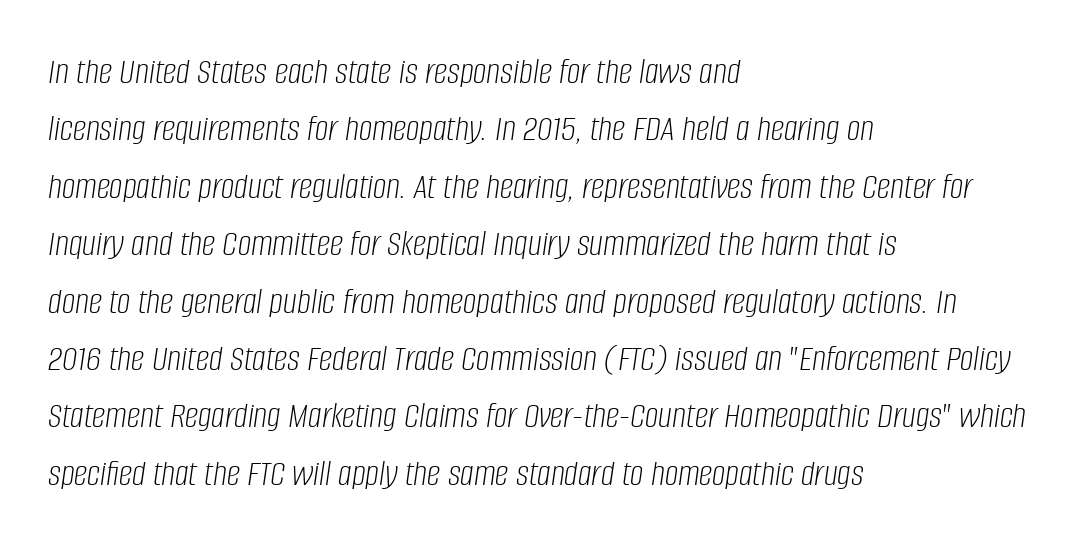
Q: Is the text bold? A: No.
Q: Is the text italic (slanted)? A: Yes, it leans right by about 8 degrees.
Q: Is the text underlined? A: No.
Q: How is the paragraph aligned? A: Left-aligned.
Q: Is the spacing between letters normal or unusually wide? A: Normal.
Q: Is the spacing between lines tight, normal or loose? A: Normal.
Q: Width (condensed, normal, or wide)? A: Condensed.
Q: Stroke contrast? A: Low.
Q: x-height? A: Large.
Q: Monospaced? A: No.
